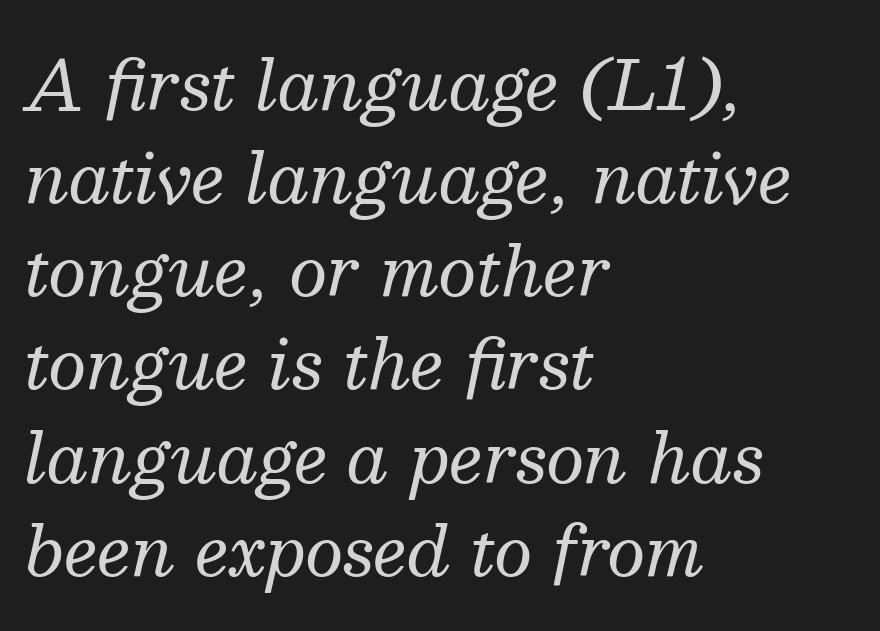
Q: Is the text bold? A: No.
Q: Is the text italic (slanted)? A: Yes, it leans right by about 13 degrees.
Q: Is the typeface a serif or a sans-serif typeface? A: Serif.
Q: Is the text underlined? A: No.
Q: How is the paragraph aligned? A: Left-aligned.
Q: Is the spacing between letters normal or unusually wide? A: Normal.
Q: Is the spacing between lines tight, normal or loose? A: Normal.
Q: Width (condensed, normal, or wide)? A: Normal.
Q: Stroke contrast? A: Medium.
Q: x-height? A: Medium.
Q: Monospaced? A: No.
